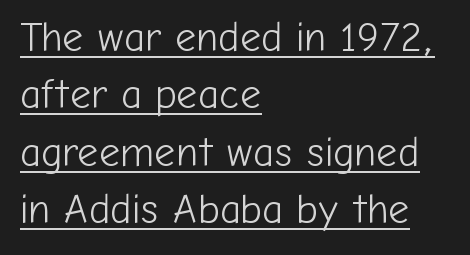
Q: Is the text bold? A: No.
Q: Is the text italic (slanted)? A: No, it is upright.
Q: Is the typeface a serif or a sans-serif typeface? A: Sans-serif.
Q: Is the text underlined? A: Yes.
Q: How is the paragraph aligned? A: Left-aligned.
Q: Is the spacing between letters normal or unusually wide? A: Normal.
Q: Is the spacing between lines tight, normal or loose? A: Normal.
Q: Width (condensed, normal, or wide)? A: Normal.
Q: Stroke contrast? A: Low.
Q: x-height? A: Medium.
Q: Monospaced? A: No.
